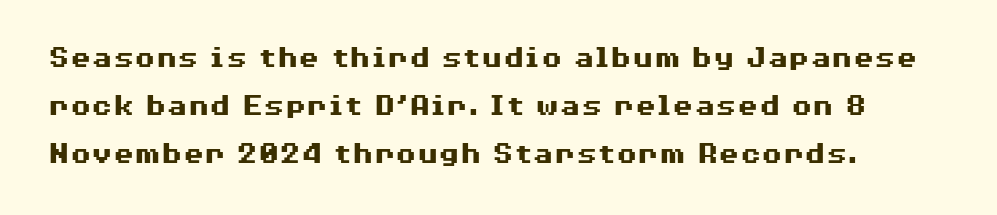
{"serif": "no", "italic": "no", "bold": "yes", "weight": "heavy", "width": "wide", "stroke_contrast": "medium", "x_height": "medium", "monospaced": "no", "underline": "no", "align": "left", "line_spacing": "normal", "line_spacing_ratio": 1.55, "letter_spacing": "normal", "letter_spacing_em": 0.0, "glyph_px": 31}
